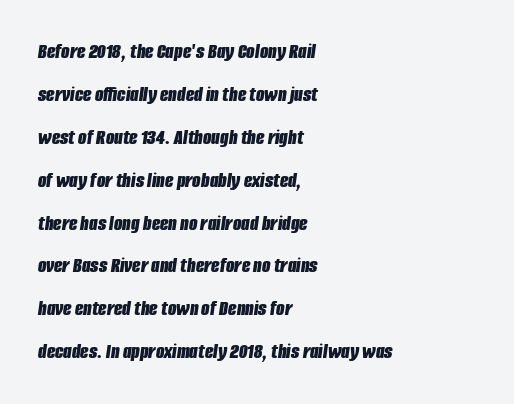
Q: Is the text bold? A: Yes.
Q: Is the text italic (slanted)? A: Yes, it leans right by about 8 degrees.
Q: Is the text underlined? A: No.
Q: How is the paragraph aligned? A: Left-aligned.
Q: Is the spacing between letters normal or unusually wide? A: Normal.
Q: Is the spacing between lines tight, normal or loose? A: Loose.
